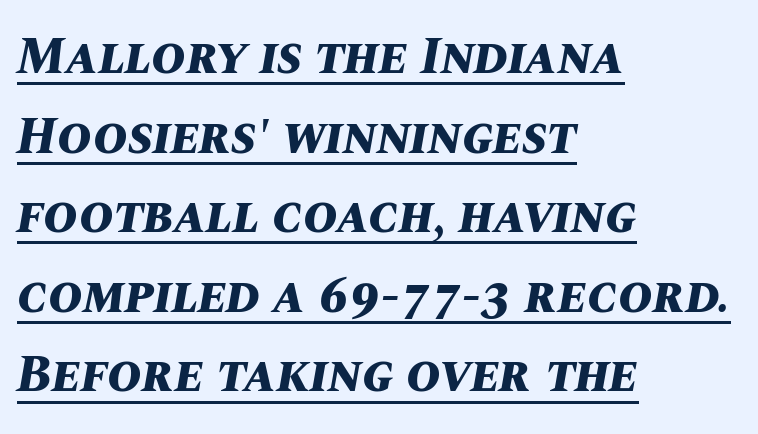
The image shows 52 px bold type, italic (leaning right); set left-aligned, normal line spacing (1.53x), normal letter spacing, underlined; medium stroke contrast and a large x-height.
